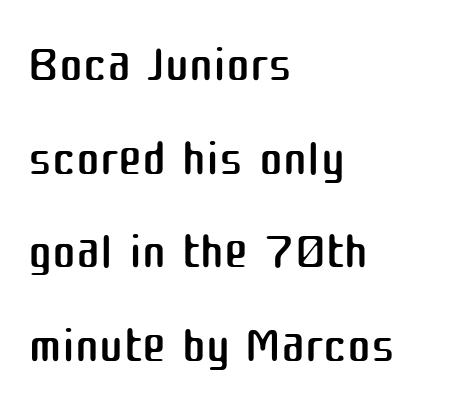
The image shows 72 px regular-weight sans-serif type, upright; set left-aligned, normal line spacing (1.3x), normal letter spacing, not underlined; medium stroke contrast and a medium x-height.
